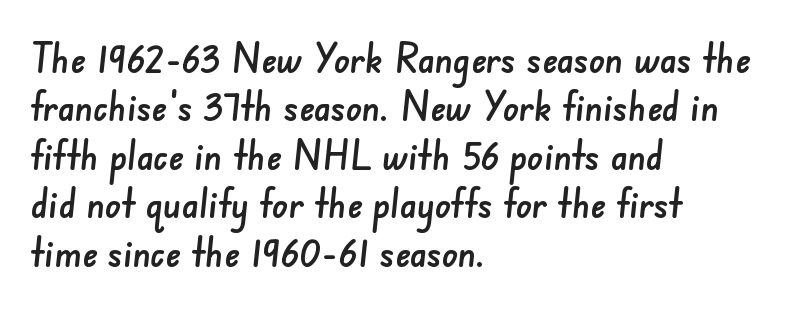
Each letter keeps its own natural width here, so spacing adapts to shape. Letters rest on an invisible, unmarked baseline. Reading down the block, your eye returns to a fixed left position each line. The typeface chosen for these lines omits serifs. Is the letter spacing exaggerated? No — it looks like the ordinary default.
